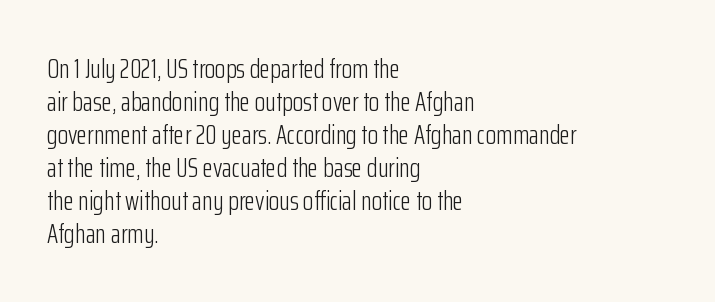
Q: Is the text bold? A: No.
Q: Is the text italic (slanted)? A: No, it is upright.
Q: Is the text underlined? A: No.
Q: How is the paragraph aligned? A: Left-aligned.
Q: Is the spacing between letters normal or unusually wide? A: Normal.
